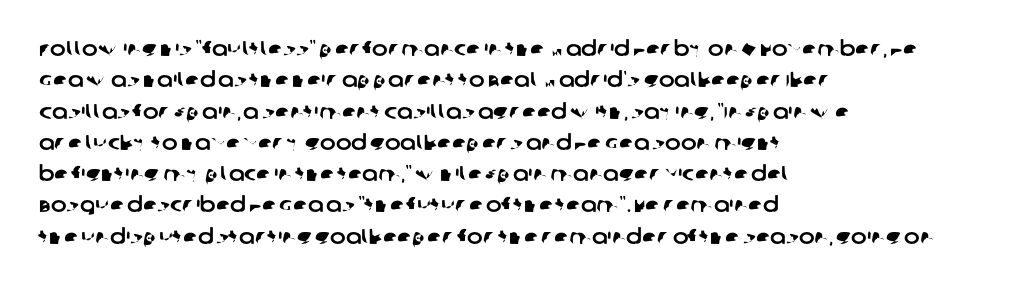
{"underline": "no", "align": "left", "line_spacing": "normal", "line_spacing_ratio": 1.49, "letter_spacing": "normal", "letter_spacing_em": 0.0, "glyph_px": 21}
